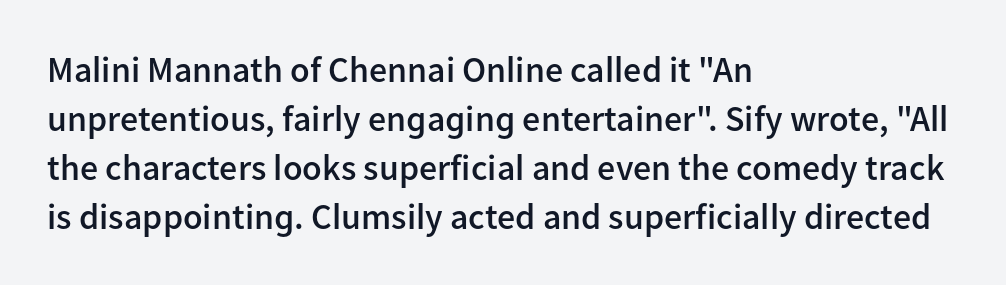
The image shows 36 px semibold sans-serif type, upright; set left-aligned, normal line spacing (1.36x), normal letter spacing, not underlined; low stroke contrast and a medium x-height.
